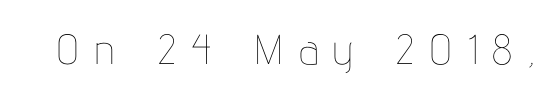
The image shows 42 px thin, condensed type, upright; set unusually wide letter spacing (+0.37 em), not underlined; low stroke contrast and a medium x-height.
